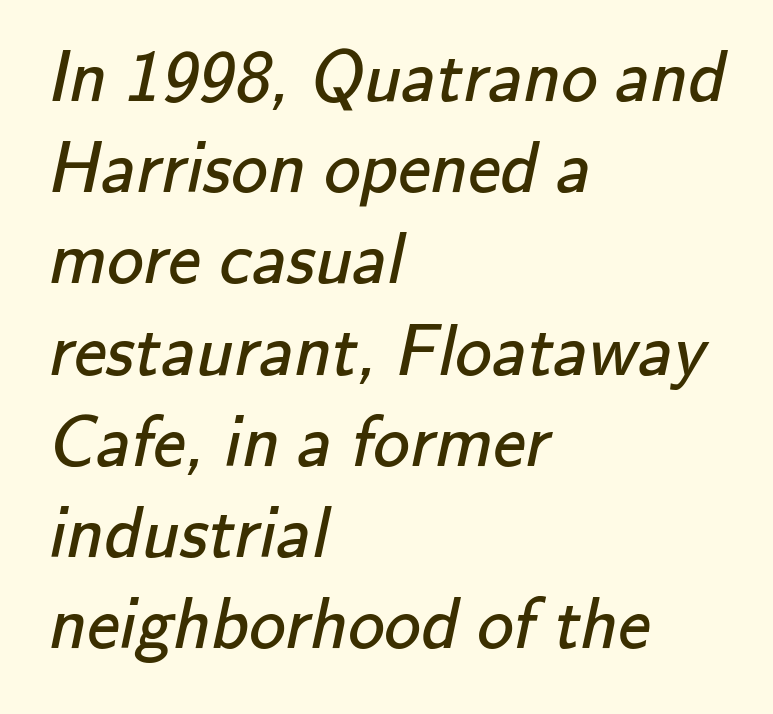
The image shows 73 px regular-weight sans-serif type; set left-aligned, normal line spacing (1.25x), normal letter spacing, not underlined; low stroke contrast and a small x-height.
